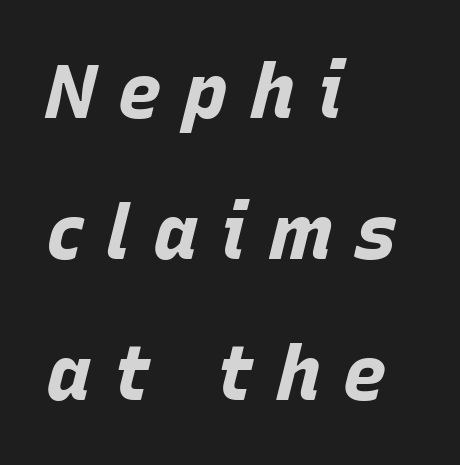
Glance below the letters and you will spot only blank space. Slanted lettering throughout. Casual observation: everything's shoved over to the left. Typesetter's note: full bold, strokes at maximum text heaviness. Display-style spreading of the glyphs; the letterfit is very open. Here the designer chose a conventional face with non-uniform glyph widths.
